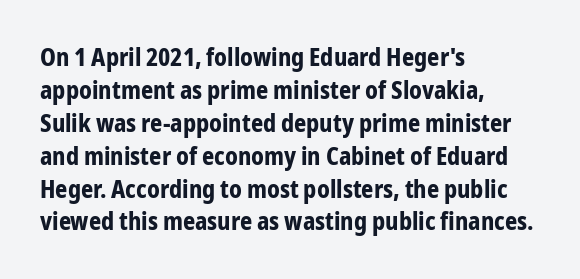
The image shows 24 px bold type, upright; set left-aligned, normal line spacing (1.37x), normal letter spacing, not underlined.
